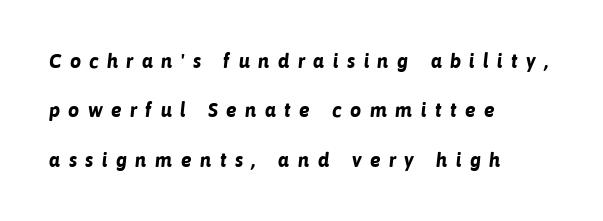
The image shows 20 px bold type; set left-aligned, loose line spacing (2.47x), unusually wide letter spacing (+0.41 em), not underlined.
